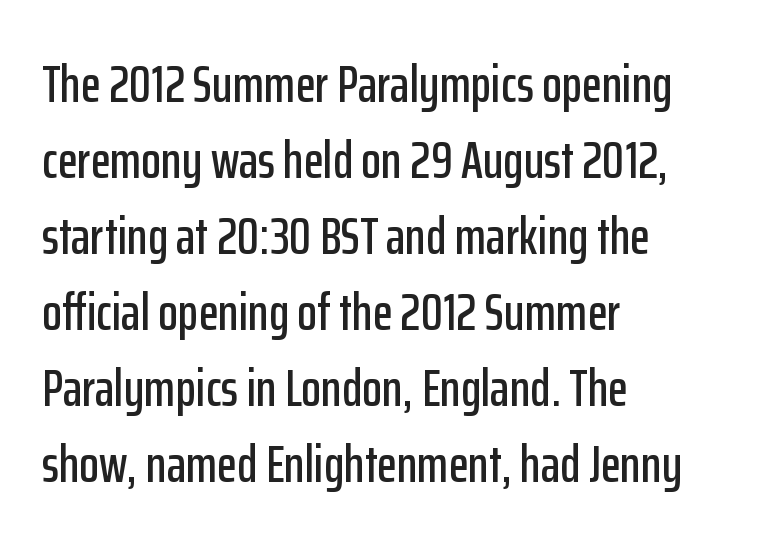
Q: Is the text italic (slanted)? A: No, it is upright.
Q: Is the typeface a serif or a sans-serif typeface? A: Sans-serif.
Q: Is the text underlined? A: No.
Q: How is the paragraph aligned? A: Left-aligned.
Q: Is the spacing between letters normal or unusually wide? A: Normal.
Q: Is the spacing between lines tight, normal or loose? A: Normal.
Q: Width (condensed, normal, or wide)? A: Condensed.
Q: Stroke contrast? A: Low.
Q: x-height? A: Medium.
Q: Monospaced? A: No.
